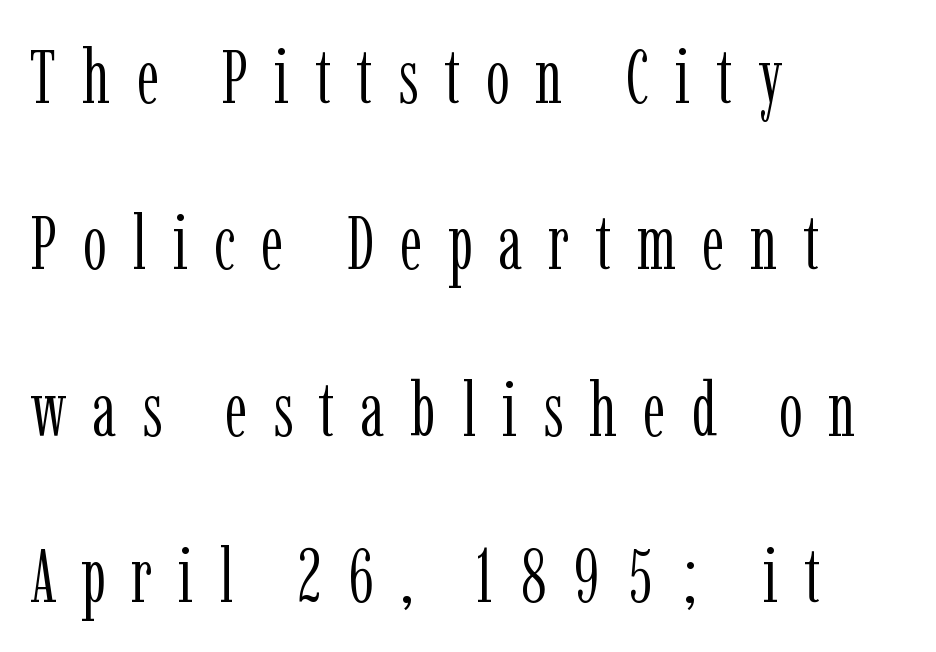
{"serif": "yes", "italic": "no", "bold": "no", "weight": "light", "width": "condensed", "stroke_contrast": "low", "x_height": "medium", "monospaced": "no", "underline": "no", "align": "left", "line_spacing": "loose", "line_spacing_ratio": 2.19, "letter_spacing": "wide", "letter_spacing_em": 0.34, "glyph_px": 76}
